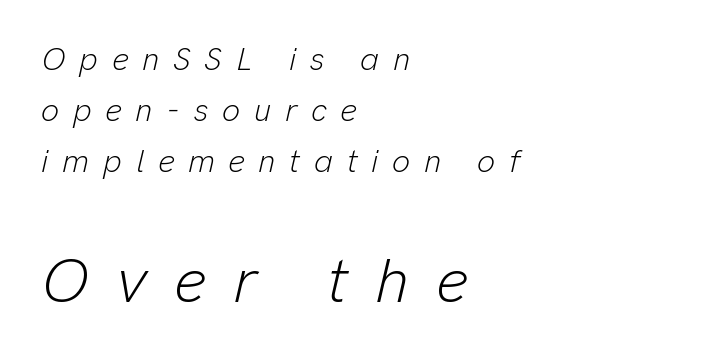
The image shows 63 px light type, italic (leaning right); set left-aligned, normal line spacing (1.6x), unusually wide letter spacing (+0.43 em), not underlined; the second (bottom) block is 1.97x larger; low stroke contrast and a medium x-height.
